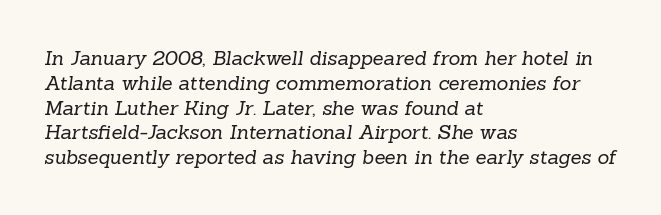
Q: Is the text bold? A: No.
Q: Is the text underlined? A: No.
Q: How is the paragraph aligned? A: Left-aligned.
Q: Is the spacing between letters normal or unusually wide? A: Normal.
